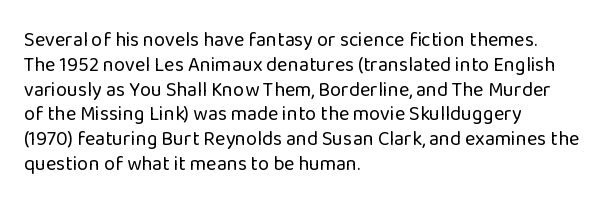
Each stroke keeps to a modest, everyday thickness or less. The type is set solid horizontally, with unmodified tracking. Italic: no, the glyphs are upright roman. In CSS terms this would be text-align: left.
